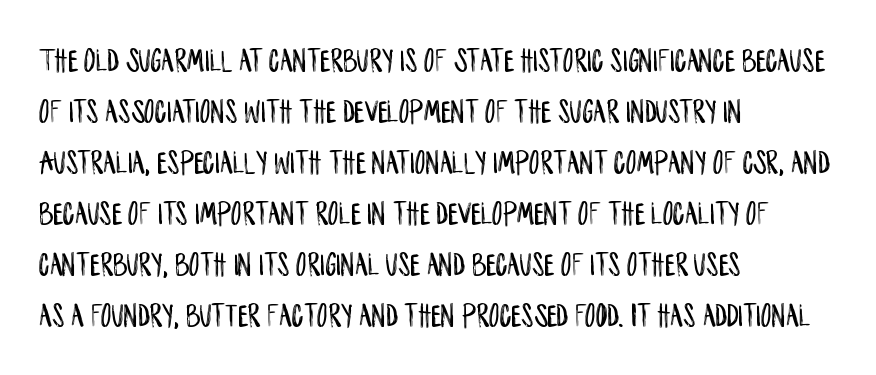
Q: Is the text italic (slanted)? A: No, it is upright.
Q: Is the typeface a serif or a sans-serif typeface? A: Sans-serif.
Q: Is the text underlined? A: No.
Q: How is the paragraph aligned? A: Left-aligned.
Q: Is the spacing between letters normal or unusually wide? A: Normal.
Q: Is the spacing between lines tight, normal or loose? A: Normal.
Q: Width (condensed, normal, or wide)? A: Condensed.
Q: Stroke contrast? A: Low.
Q: x-height? A: Large.
Q: Monospaced? A: No.
